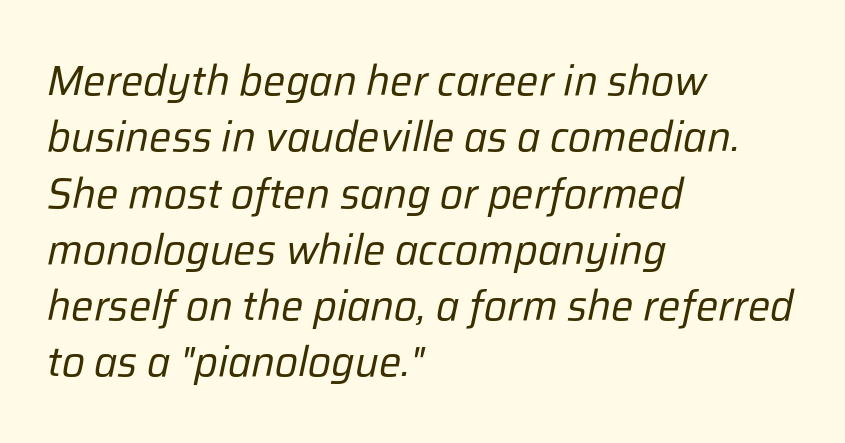
{"italic": "yes", "lean": "right", "slant_degrees": 12, "bold": "no", "weight": "regular", "width": "normal", "stroke_contrast": "low", "x_height": "medium", "monospaced": "no", "underline": "no", "align": "left", "line_spacing": "normal", "line_spacing_ratio": 1.34, "letter_spacing": "normal", "letter_spacing_em": 0.0, "glyph_px": 42}
